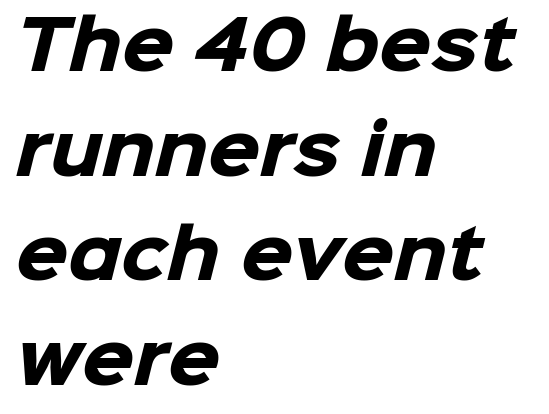
The image shows 67 px heavy sans-serif type; set left-aligned, normal line spacing (1.56x), normal letter spacing, not underlined; low stroke contrast and a medium x-height.
